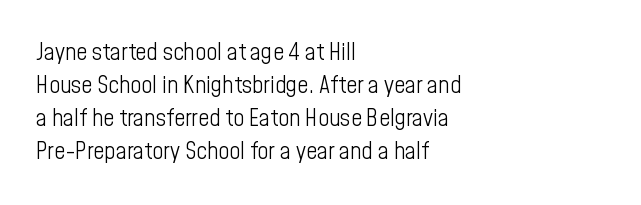
These lines stack with their left ends in a neat column. Letters rest on an invisible, unmarked baseline. The lines sit at an ordinary, default distance from one another. The type sits square on the baseline with zero lean. No letter is thick-stroked: the sample isn't bold. Default kerning and tracking; the words read as compact shapes.
